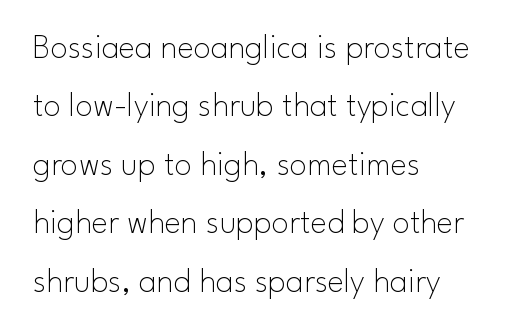
The designer went with a sans here, leaving each stem footless. Does the copy run flush right? No — it runs flush left. You could not count columns in this text — the font is proportionally spaced. There is no visible air inserted between adjacent glyphs.
